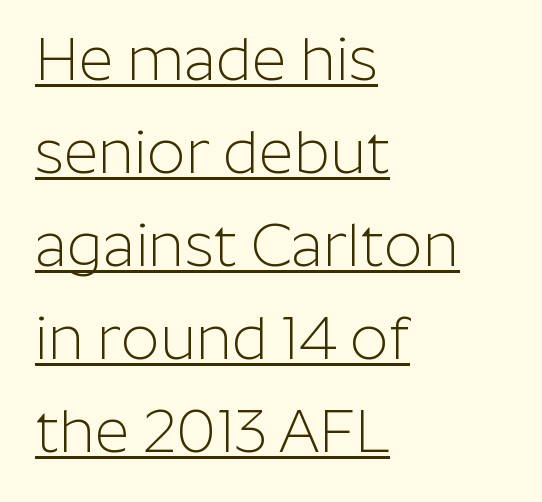
Q: Is the text bold? A: No.
Q: Is the text italic (slanted)? A: No, it is upright.
Q: Is the typeface a serif or a sans-serif typeface? A: Sans-serif.
Q: Is the text underlined? A: Yes.
Q: How is the paragraph aligned? A: Left-aligned.
Q: Is the spacing between letters normal or unusually wide? A: Normal.
Q: Is the spacing between lines tight, normal or loose? A: Normal.
Q: Width (condensed, normal, or wide)? A: Normal.
Q: Stroke contrast? A: Low.
Q: x-height? A: Medium.
Q: Monospaced? A: No.
